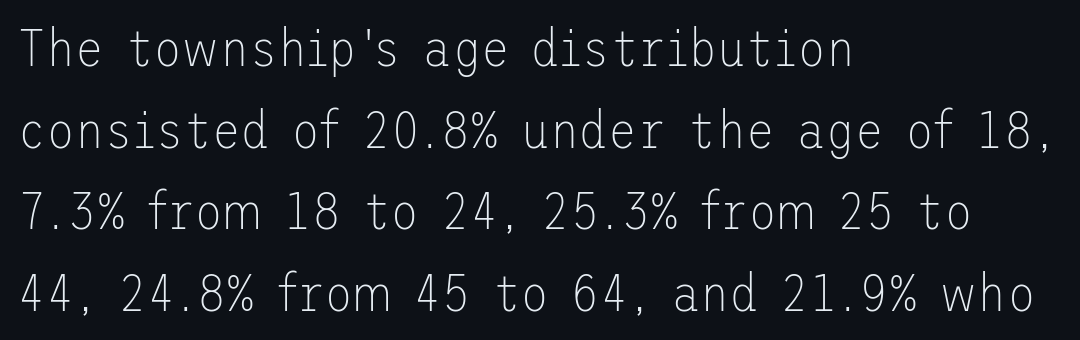
The image shows 53 px thin sans-serif type, upright; set left-aligned, normal line spacing (1.54x), normal letter spacing, not underlined; low stroke contrast and a medium x-height.
